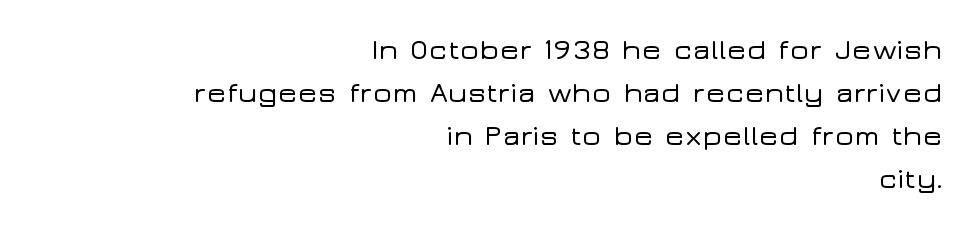
{"serif": "no", "italic": "no", "width": "wide", "stroke_contrast": "low", "x_height": "medium", "monospaced": "no", "underline": "no", "align": "right", "line_spacing": "normal", "line_spacing_ratio": 1.48, "letter_spacing": "normal", "letter_spacing_em": 0.0, "glyph_px": 29}
